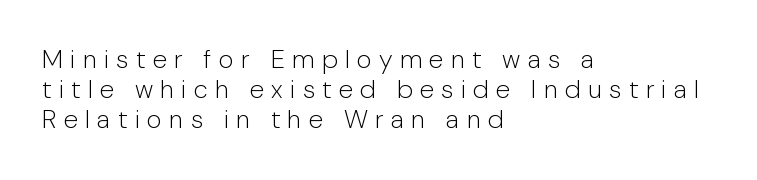
These lines stack with their left ends in a neat column. The letterforms sit at book weight or below. The type sits square on the baseline with zero lean. The space directly below the letters is spotless. The horizontal fit of the characters is loose and conspicuously gappy.
